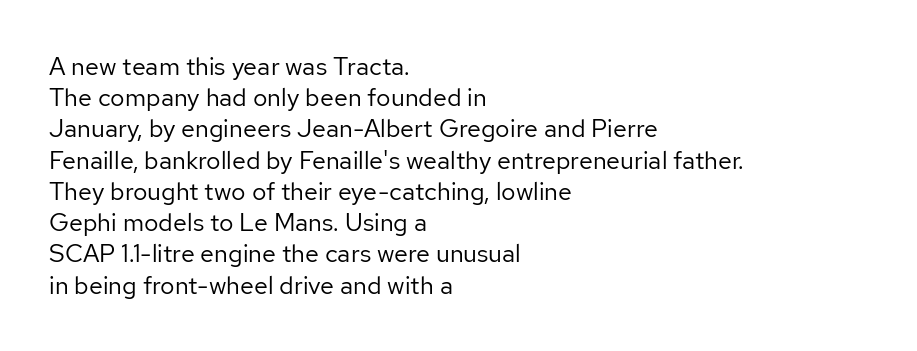
The image shows 25 px text type, upright; set left-aligned, normal line spacing (1.25x), normal letter spacing, not underlined.
